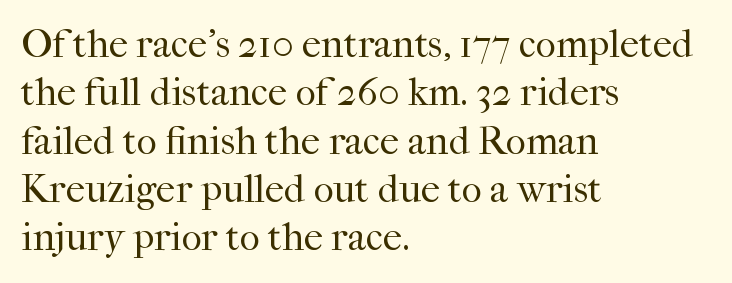
{"serif": "yes", "italic": "no", "bold": "no", "weight": "regular", "width": "normal", "stroke_contrast": "high", "x_height": "medium", "monospaced": "no", "underline": "no", "align": "left", "line_spacing_ratio": 1.24, "letter_spacing": "normal", "letter_spacing_em": 0.0, "glyph_px": 39}
